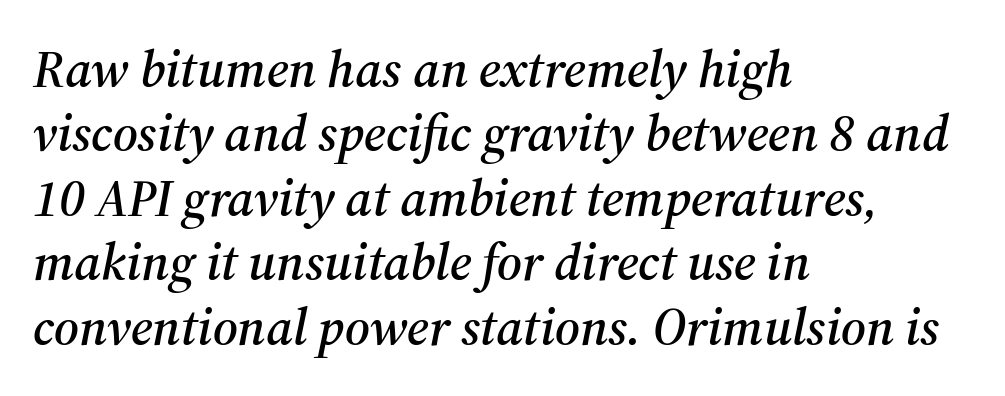
{"serif": "yes", "italic": "yes", "lean": "right", "slant_degrees": 12, "width": "normal", "stroke_contrast": "medium", "x_height": "medium", "monospaced": "no", "underline": "no", "align": "left", "line_spacing_ratio": 1.24, "letter_spacing": "normal", "letter_spacing_em": 0.0, "glyph_px": 52}
